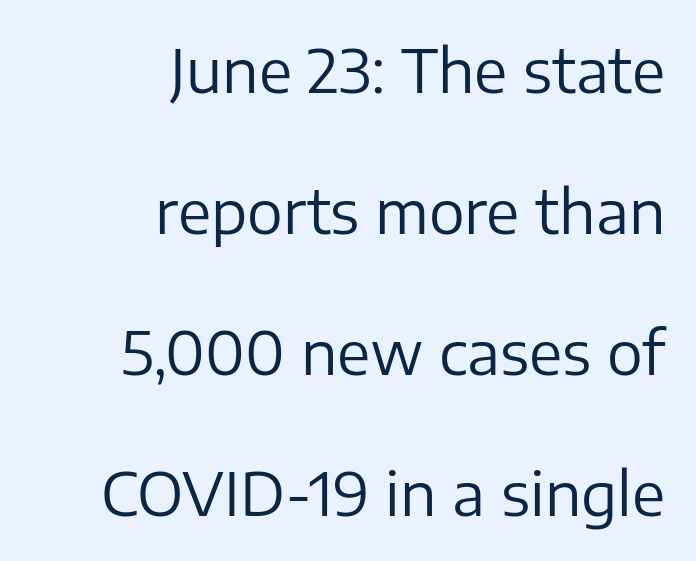
The image shows 60 px regular-weight sans-serif type, upright; set right-aligned, loose line spacing (2.35x), normal letter spacing, not underlined; low stroke contrast and a medium x-height.
